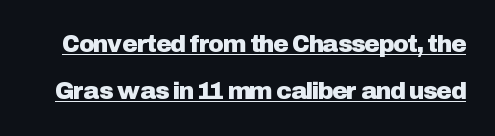
{"italic": "no", "underline": "yes", "line_spacing": "loose", "line_spacing_ratio": 1.97, "letter_spacing": "normal", "letter_spacing_em": 0.0, "glyph_px": 24}
